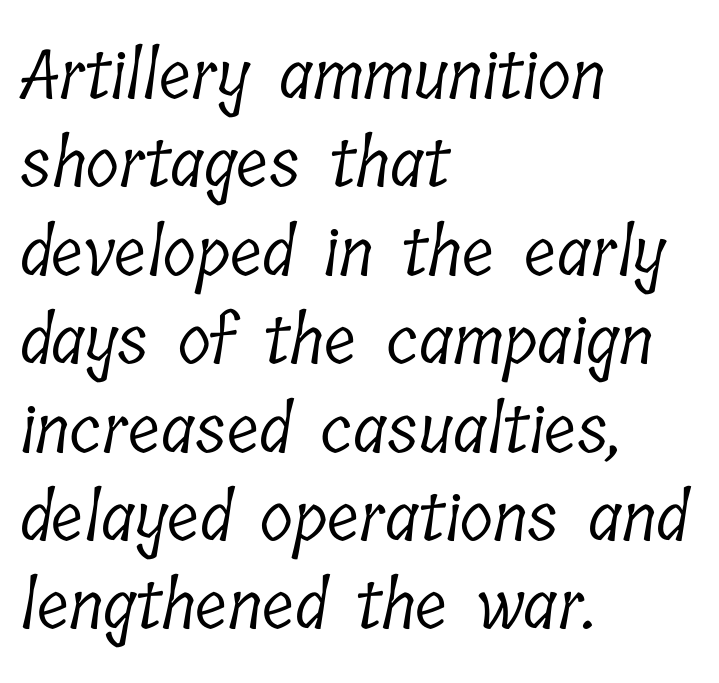
Spacing between characters is what you'd get straight out of the box. The face used here is proportionally spaced, like ordinary book or web type. In terms of letterform style, serifs are clearly present. Line beginnings align vertically; line endings do not. Nobody drew a line under any word here.
